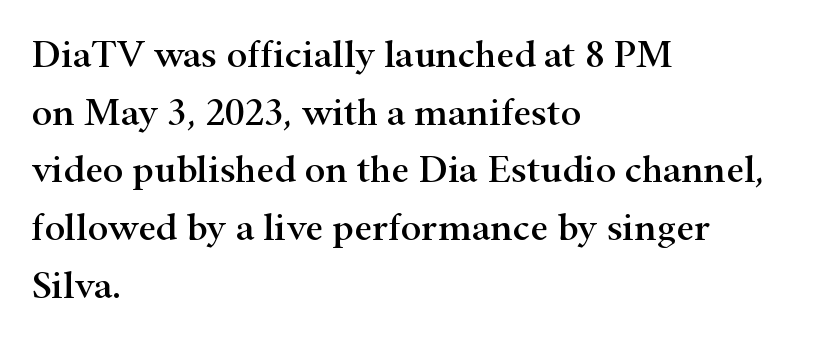
Quick note: not italic, upright. Regarding serifs, this sample has them. The rendering uses a moderate line-height, typical for paragraphs. The rendering keeps characters at their native spacing. In CSS terms this would be text-align: left. Has an underline been added? It has not.
